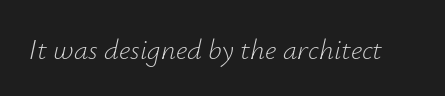
{"italic": "yes", "lean": "right", "slant_degrees": 12, "bold": "no", "weight": "light", "width": "normal", "stroke_contrast": "low", "x_height": "small", "monospaced": "no", "underline": "no", "letter_spacing": "normal", "letter_spacing_em": 0.0, "glyph_px": 29}
